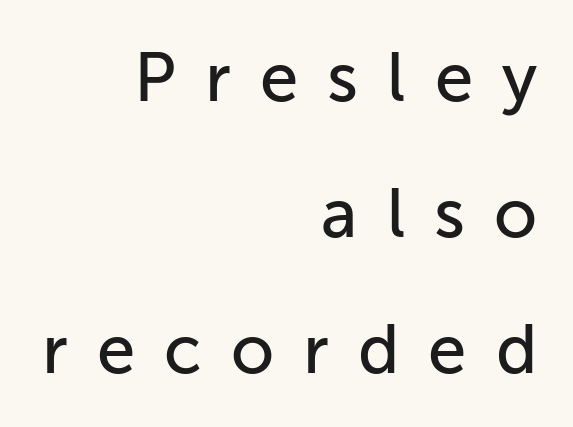
Q: Is the text italic (slanted)? A: No, it is upright.
Q: Is the typeface a serif or a sans-serif typeface? A: Sans-serif.
Q: Is the text underlined? A: No.
Q: How is the paragraph aligned? A: Right-aligned.
Q: Is the spacing between letters normal or unusually wide? A: Unusually wide.
Q: Is the spacing between lines tight, normal or loose? A: Loose.
Q: Width (condensed, normal, or wide)? A: Normal.
Q: Stroke contrast? A: Low.
Q: x-height? A: Medium.
Q: Monospaced? A: No.
